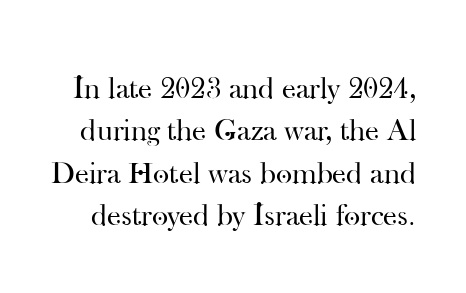
The image shows 31 px regular-weight serif type, upright; set normal line spacing (1.37x), normal letter spacing, not underlined; high stroke contrast and a small x-height.
